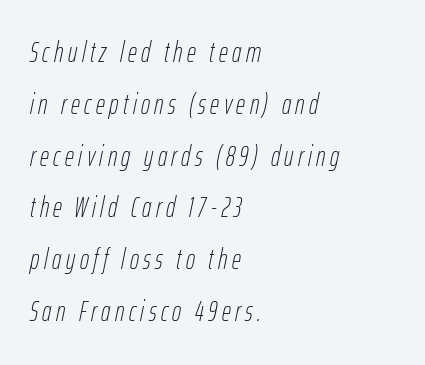
The rendering anchors every line to the left-hand side. Unmarked baselines from the first word to the last. Is this a fixed-width face? No — the glyphs have proportional, varying widths. This sample uses an oblique cut, with every glyph tilted off the vertical. Stems and bowls with no extra thickness — not bold.
